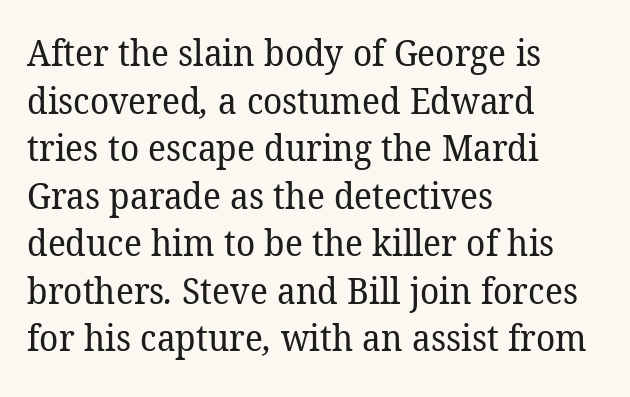
The image shows 36 px regular-weight serif type; set left-aligned, normal line spacing (1.32x), normal letter spacing, not underlined; low stroke contrast and a medium x-height.
